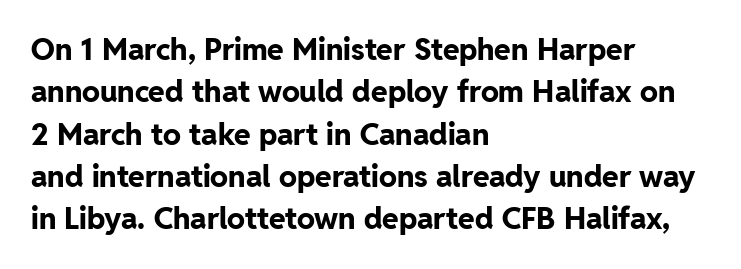
The face used here is a sans, in the tradition of grotesques and geometrics. Style check: upright. In terms of leading, this rendering sits right in the middle. The space directly below the letters is spotless. Looks like regular typesetting: each glyph gets only the width it needs.
